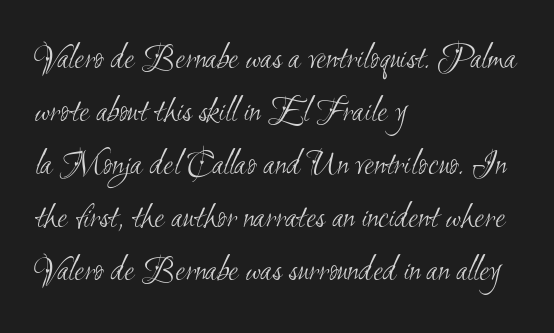
The passage shown is typeset with a sans-serif family. Every row of glyphs begins at an identical x-position on the left. A normal amount of white space separates one row of letters from the next. Does extra space separate the letters? No, they use regular spacing.
